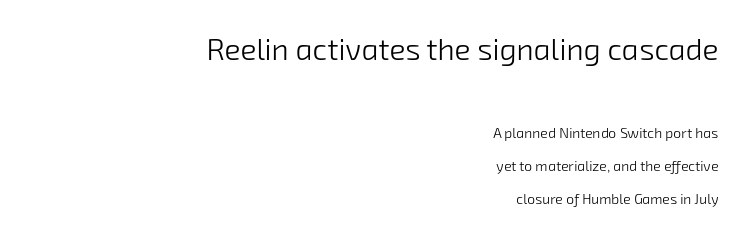
The image shows 30 px light sans-serif type; set right-aligned, loose line spacing (2.35x), normal letter spacing, not underlined; the first (top) block is 2.14x larger; low stroke contrast and a medium x-height.
